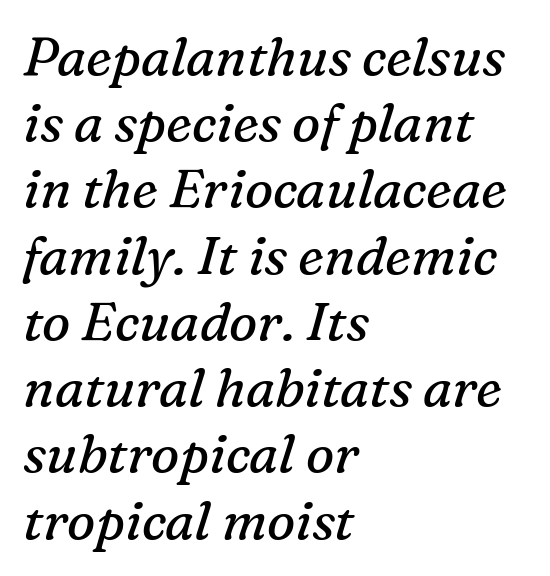
Q: Is the text bold? A: No.
Q: Is the text italic (slanted)? A: Yes, it leans right by about 16 degrees.
Q: Is the typeface a serif or a sans-serif typeface? A: Serif.
Q: Is the text underlined? A: No.
Q: How is the paragraph aligned? A: Left-aligned.
Q: Is the spacing between letters normal or unusually wide? A: Normal.
Q: Is the spacing between lines tight, normal or loose? A: Normal.
Q: Width (condensed, normal, or wide)? A: Normal.
Q: Stroke contrast? A: Medium.
Q: x-height? A: Medium.
Q: Monospaced? A: No.
